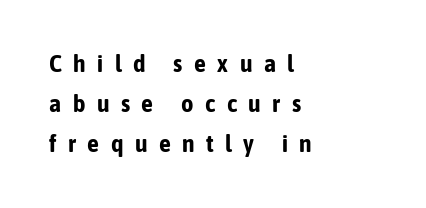
You could only call the tracking loose — the letters float apart. The compositor pushed each line to the left boundary. Is there any slant? The stems are plumb. These lines carry a lot of weight — the face is fully bold. Clear beneath every line of the passage.
